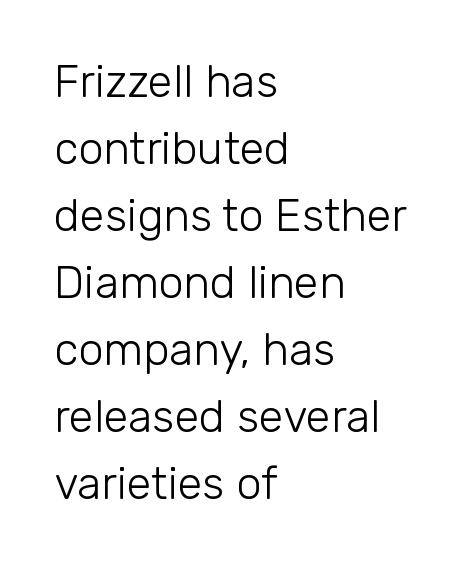
The image shows 45 px light sans-serif type, upright; set left-aligned, normal line spacing (1.49x), normal letter spacing, not underlined; low stroke contrast and a medium x-height.
